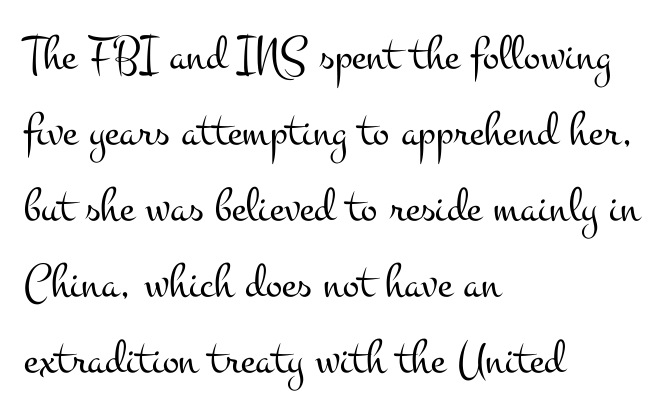
The image shows 49 px light, wide serif type; set left-aligned, normal line spacing (1.55x), normal letter spacing, not underlined; medium stroke contrast and a small x-height.
